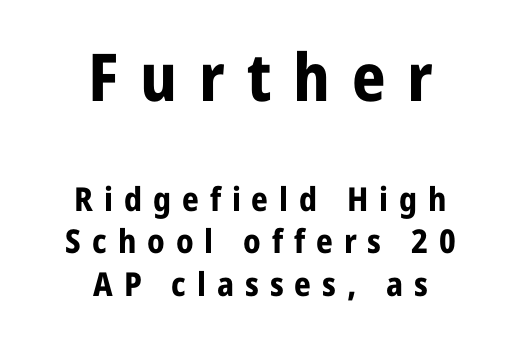
Q: Is the text bold? A: Yes.
Q: Is the text italic (slanted)? A: No, it is upright.
Q: Is the typeface a serif or a sans-serif typeface? A: Sans-serif.
Q: Is the text underlined? A: No.
Q: How is the paragraph aligned? A: Centered.
Q: Is the spacing between letters normal or unusually wide? A: Unusually wide.
Q: Is the spacing between lines tight, normal or loose? A: Normal.
Q: Which block of text is set in a larger size, the first (top) or the second (bottom)? A: The first (top) one.
Q: Width (condensed, normal, or wide)? A: Normal.
Q: Stroke contrast? A: Low.
Q: x-height? A: Medium.
Q: Monospaced? A: No.
